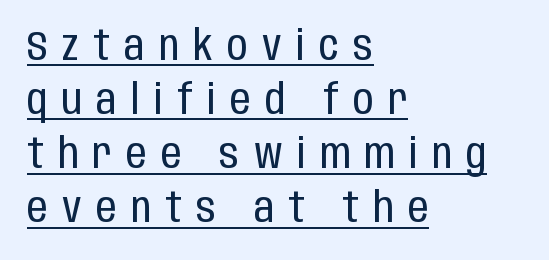
{"serif": "no", "italic": "no", "bold": "no", "weight": "regular", "width": "condensed", "stroke_contrast": "low", "x_height": "large", "monospaced": "no", "underline": "yes", "align": "left", "line_spacing": "normal", "line_spacing_ratio": 1.32, "letter_spacing": "wide", "letter_spacing_em": 0.35, "glyph_px": 41}
